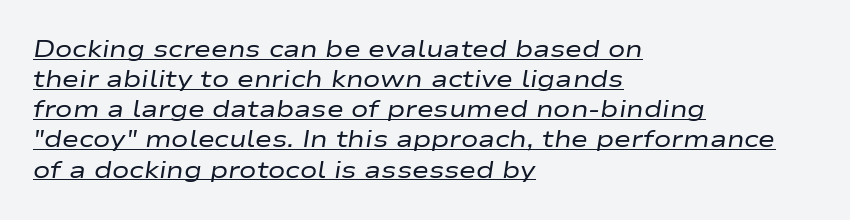
{"italic": "yes", "lean": "right", "slant_degrees": 9, "bold": "no", "underline": "yes", "align": "left", "line_spacing": "normal", "line_spacing_ratio": 1.31, "letter_spacing": "normal", "letter_spacing_em": 0.0, "glyph_px": 23}
